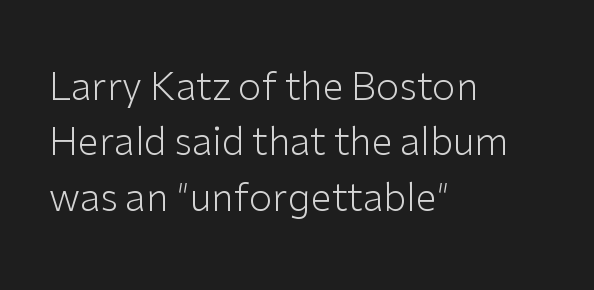
Q: Is the text bold? A: No.
Q: Is the text italic (slanted)? A: No, it is upright.
Q: Is the typeface a serif or a sans-serif typeface? A: Sans-serif.
Q: Is the text underlined? A: No.
Q: How is the paragraph aligned? A: Left-aligned.
Q: Is the spacing between letters normal or unusually wide? A: Normal.
Q: Is the spacing between lines tight, normal or loose? A: Normal.
Q: Width (condensed, normal, or wide)? A: Normal.
Q: Stroke contrast? A: Low.
Q: x-height? A: Medium.
Q: Monospaced? A: No.
